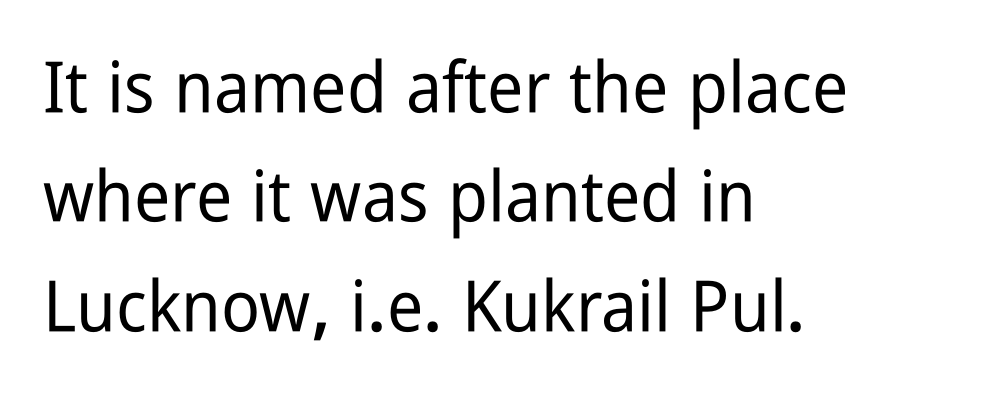
Each letter keeps its own natural width here, so spacing adapts to shape. The glyphs in this specimen are sans serif. The space between consecutive lines is moderate. It's the straight-up-and-down kind of type. Check the space under the baseline: it is left empty. All the whitespace from short lines collects on the right.
